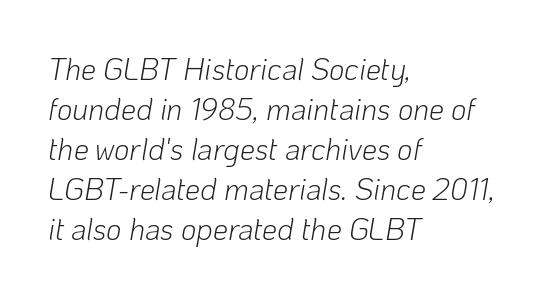
The image shows 30 px light type, italic (leaning right); set left-aligned, normal line spacing (1.33x), normal letter spacing, not underlined; low stroke contrast and a medium x-height.
